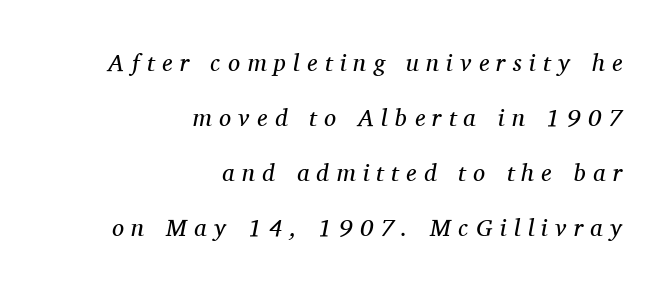
A light-to-regular cut is what we see here. Nobody drew a line under any word here. Vertical spacing — loose. The face used here has a pronounced slope to its letters. Right-aligned paragraph, ragged on the left. Substantial extra tracking has been applied to these lines.
